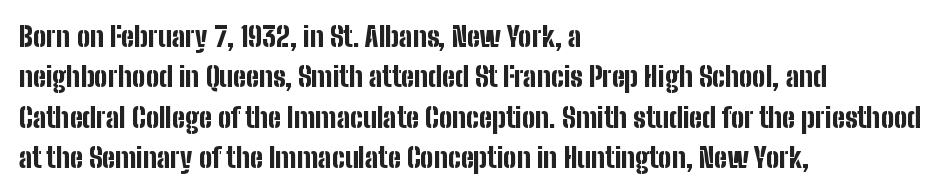
Q: Is the text bold? A: Yes.
Q: Is the text italic (slanted)? A: No, it is upright.
Q: Is the typeface a serif or a sans-serif typeface? A: Sans-serif.
Q: Is the text underlined? A: No.
Q: How is the paragraph aligned? A: Left-aligned.
Q: Is the spacing between letters normal or unusually wide? A: Normal.
Q: Is the spacing between lines tight, normal or loose? A: Normal.
Q: Width (condensed, normal, or wide)? A: Condensed.
Q: Stroke contrast? A: Low.
Q: x-height? A: Medium.
Q: Monospaced? A: No.
